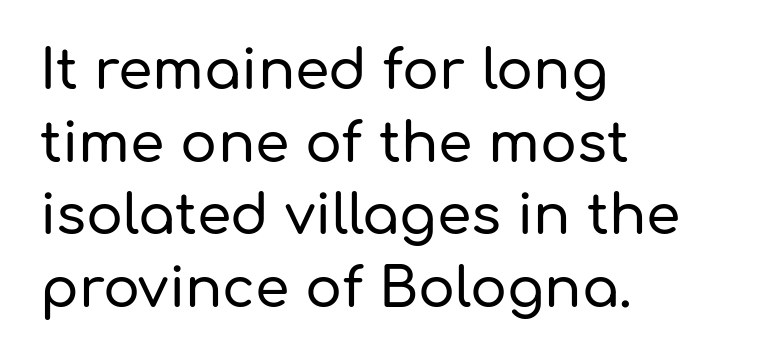
Q: Is the text italic (slanted)? A: No, it is upright.
Q: Is the typeface a serif or a sans-serif typeface? A: Sans-serif.
Q: Is the text underlined? A: No.
Q: How is the paragraph aligned? A: Left-aligned.
Q: Is the spacing between letters normal or unusually wide? A: Normal.
Q: Is the spacing between lines tight, normal or loose? A: Normal.
Q: Width (condensed, normal, or wide)? A: Normal.
Q: Stroke contrast? A: Low.
Q: x-height? A: Medium.
Q: Monospaced? A: No.
